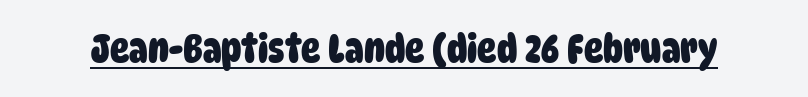
Students, this is bold: see how much ink each stroke carries. Nobody touched the tracking dial on this one. Emphasis is given by a line drawn under the lettering. A typesetter would call this proportional, since set widths differ per character.
